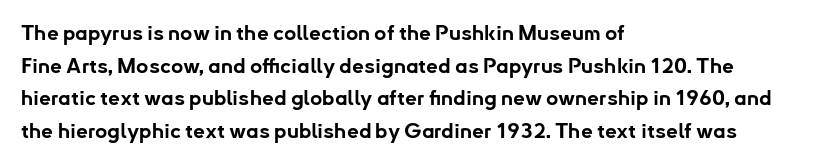
The image shows 21 px bold type, upright; set left-aligned, normal line spacing (1.55x), normal letter spacing, not underlined.
